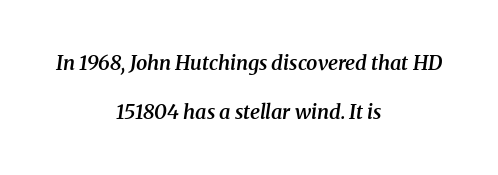
{"italic": "yes", "lean": "right", "slant_degrees": 8, "bold": "semi", "underline": "no", "align": "center", "line_spacing": "loose", "line_spacing_ratio": 2.43, "letter_spacing": "normal", "letter_spacing_em": 0.0, "glyph_px": 20}
